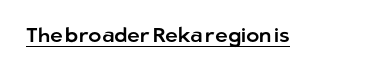
The letters stand upright; this is a roman face. Tracking here is standard; glyphs follow each other at the usual distance. Descenders here cross a horizontal rule under the line.
